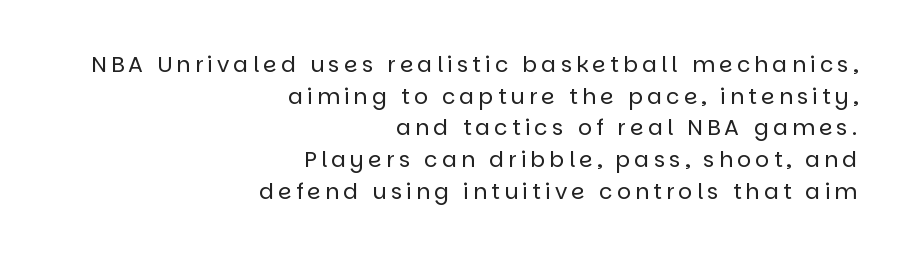
The image shows 22 px text type, upright; set right-aligned, normal line spacing (1.44x), not underlined.
